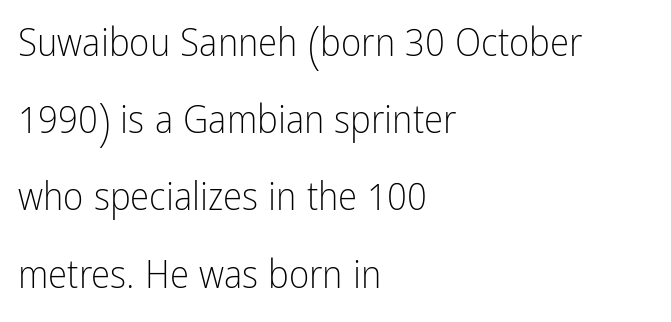
Each letter keeps its own natural width here, so spacing adapts to shape. Between one letter and the next there's only the usual sliver of space. The gap between lines stays unmarked. Does the type have serifs? No, each stem ends abruptly. Does the copy run flush right? No — it runs flush left.
